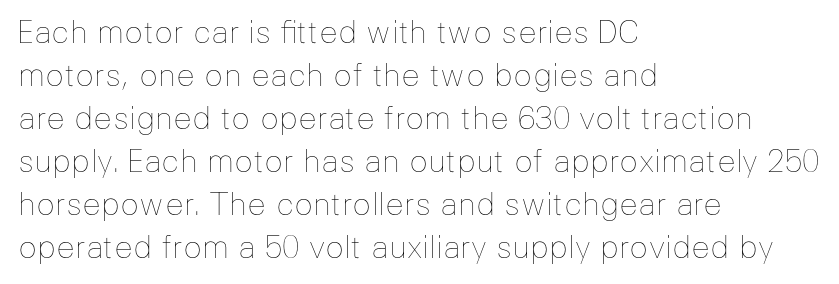
The rendering uses natural spacing where letterforms have individual widths. Notice how the stems are strictly vertical — no italics here. The setting favours the left margin, as ordinary paragraphs usually do. The vertical gap from one line to the next is medium. Any mark beneath the type? The region is blank.
